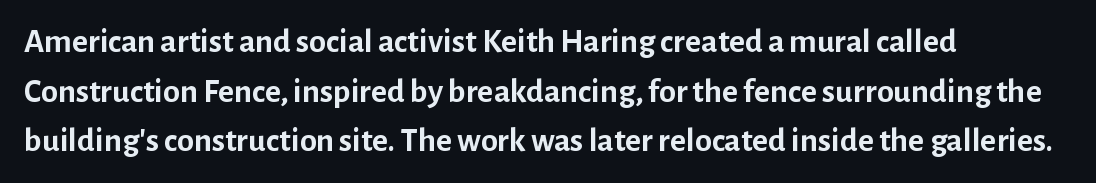
This is sans-serif lettering, the kind often seen on screens and signage. Heavy, bold letterforms. Descenders hang freely into open space. Compared with a centered layout, this one pins lines to the left instead. This block has exactly the height ordinary leading produces.
